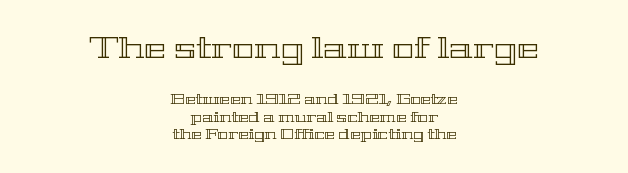
Descender tails drop into unmarked territory. Nope, not italic — everything's standing straight. The rag falls on both sides of this text block equally. The initial chunk of copy outweighs the following chunk in type size. Spacing between characters is what you'd get straight out of the box.
